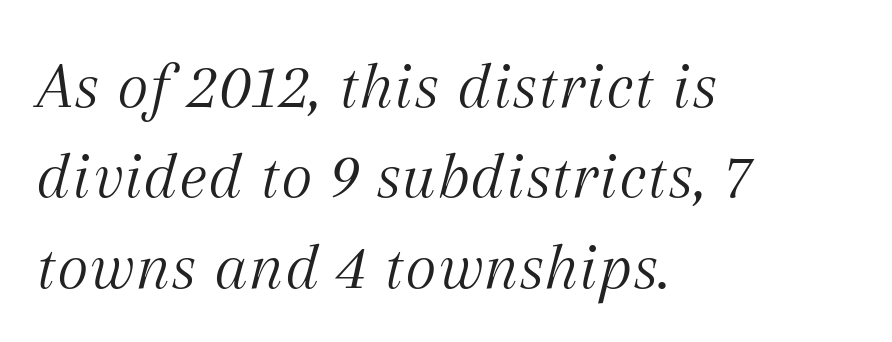
{"serif": "yes", "italic": "yes", "lean": "right", "slant_degrees": 12, "bold": "no", "weight": "light", "width": "normal", "stroke_contrast": "medium", "x_height": "medium", "monospaced": "no", "underline": "no", "align": "left", "line_spacing": "normal", "line_spacing_ratio": 1.33, "letter_spacing": "normal", "letter_spacing_em": 0.0, "glyph_px": 68}
